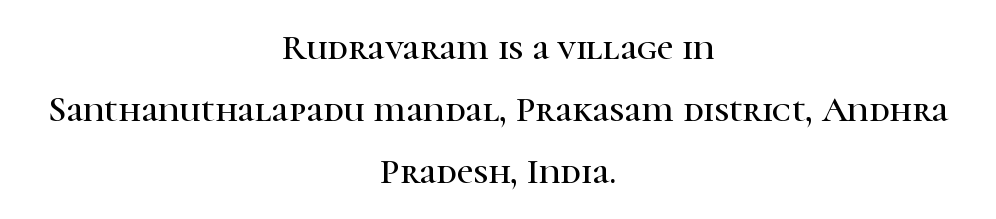
{"serif": "yes", "italic": "no", "width": "normal", "stroke_contrast": "high", "x_height": "medium", "monospaced": "no", "underline": "no", "align": "center", "line_spacing_ratio": 1.72, "letter_spacing": "normal", "letter_spacing_em": 0.0, "glyph_px": 36}
